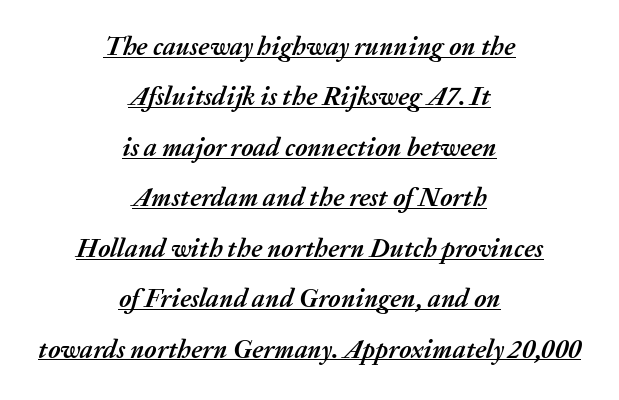
Each line of the rendering has a horizontal stroke beneath the glyphs. Heft: maximum for text — a bold. In CSS terms this would be text-align: center. Loosely led — the rows are spread out. Yep, that's italic — everything's leaning. The type is set solid horizontally, with unmodified tracking.
